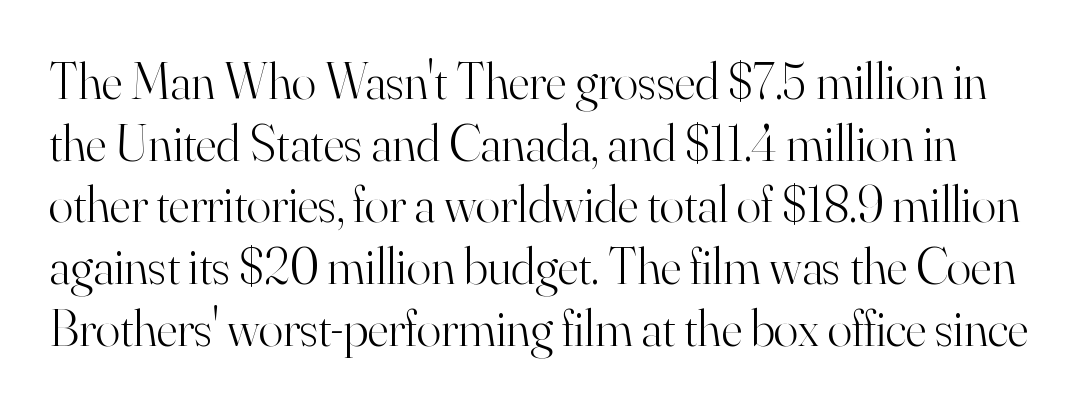
Regarding serifs, this sample has them. Looks like regular typesetting: each glyph gets only the width it needs. Students, note that the glyphs here touch the page at normal intervals. The letterforms sit at book weight or below. Each row of text sits above clean, open space.
